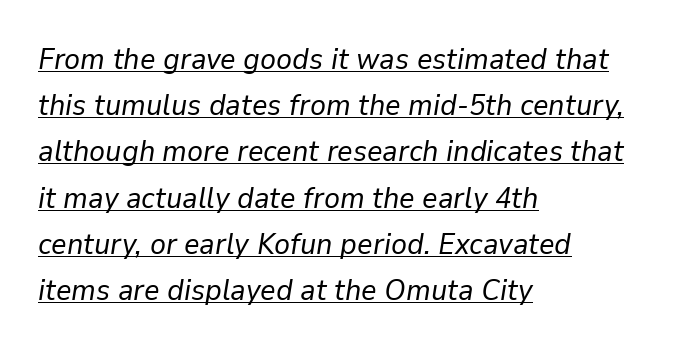
{"italic": "yes", "lean": "right", "slant_degrees": 9, "bold": "no", "weight": "regular", "width": "normal", "stroke_contrast": "low", "x_height": "medium", "monospaced": "no", "underline": "yes", "align": "left", "line_spacing": "normal", "line_spacing_ratio": 1.54, "letter_spacing": "normal", "letter_spacing_em": 0.0, "glyph_px": 30}
